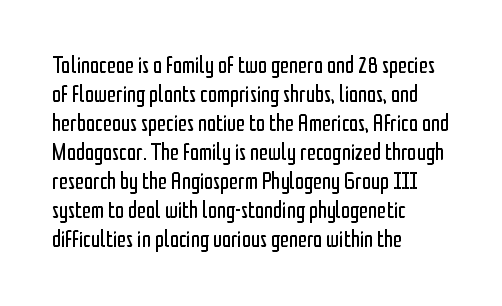
A typesetter would call this zero additional tracking. If you drew a line through each stem, it would be perfectly vertical. This block has exactly the height ordinary leading produces. Teacher's note: observe the even left margin — that is flush-left alignment. The area under the type is left untouched. This is not heavy type; no bold has been used.
